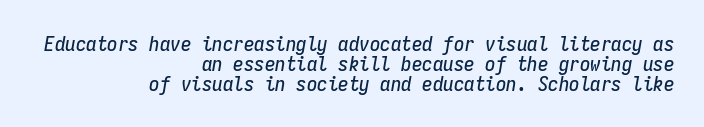
{"italic": "yes", "lean": "right", "slant_degrees": 9, "underline": "no", "align": "right", "line_spacing": "tight", "line_spacing_ratio": 0.95, "letter_spacing": "normal", "letter_spacing_em": 0.0, "glyph_px": 21}
